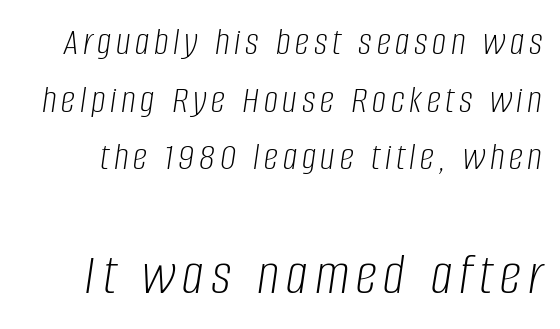
The image shows 60 px light, condensed type, italic (leaning right); set normal line spacing (1.44x), not underlined; the second (bottom) block is 1.5x larger; low stroke contrast and a large x-height.
